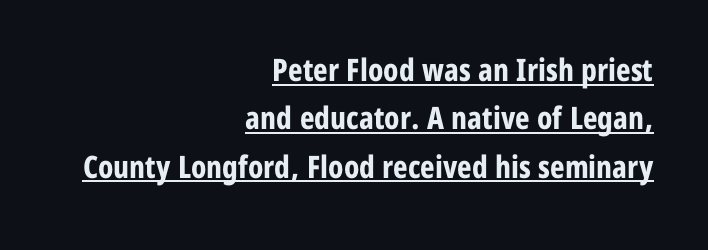
Q: Is the text bold? A: Yes.
Q: Is the text italic (slanted)? A: No, it is upright.
Q: Is the typeface a serif or a sans-serif typeface? A: Sans-serif.
Q: Is the text underlined? A: Yes.
Q: How is the paragraph aligned? A: Right-aligned.
Q: Is the spacing between letters normal or unusually wide? A: Normal.
Q: Is the spacing between lines tight, normal or loose? A: Normal.
Q: Width (condensed, normal, or wide)? A: Condensed.
Q: Stroke contrast? A: Low.
Q: x-height? A: Medium.
Q: Monospaced? A: No.
